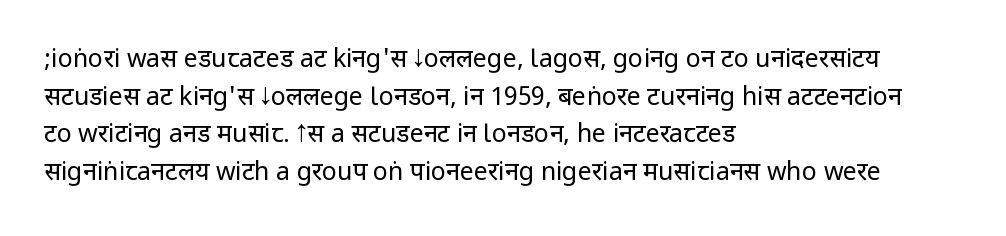
The image shows 25 px text type, upright; set left-aligned, normal line spacing (1.51x), normal letter spacing, not underlined.
